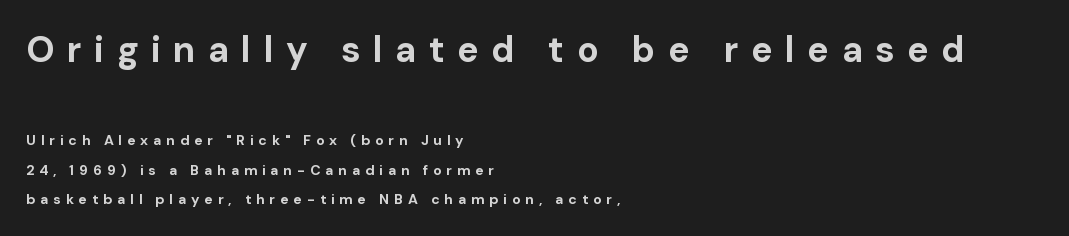
The image shows 36 px bold sans-serif type, upright; set left-aligned, loose line spacing (2.12x), unusually wide letter spacing (+0.35 em), not underlined; the first (top) block is 2.57x larger; low stroke contrast and a medium x-height.
